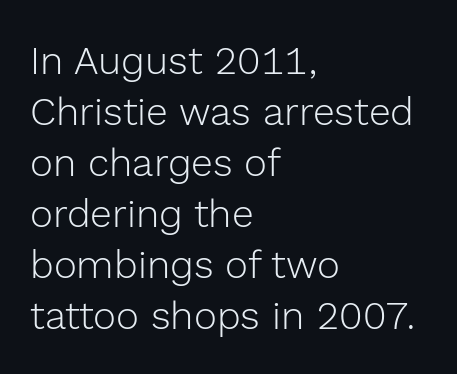
{"serif": "no", "italic": "no", "bold": "no", "weight": "light", "width": "normal", "x_height": "medium", "monospaced": "no", "underline": "no", "align": "left", "line_spacing": "normal", "line_spacing_ratio": 1.31, "letter_spacing": "normal", "letter_spacing_em": 0.0, "glyph_px": 39}
